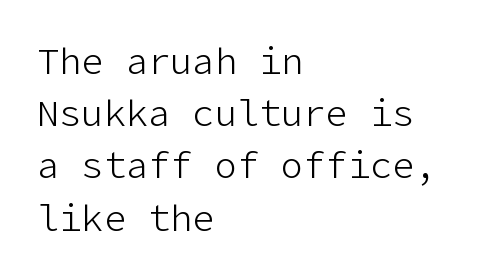
{"serif": "no", "italic": "no", "bold": "no", "weight": "light", "width": "normal", "stroke_contrast": "low", "x_height": "medium", "underline": "no", "align": "left", "line_spacing": "normal", "line_spacing_ratio": 1.41, "letter_spacing": "normal", "letter_spacing_em": 0.0, "glyph_px": 37}
